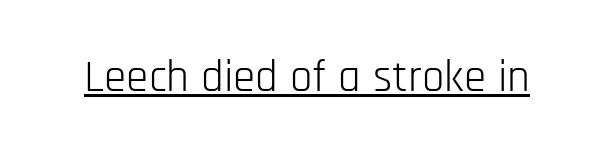
Q: Is the text bold? A: No.
Q: Is the text italic (slanted)? A: No, it is upright.
Q: Is the typeface a serif or a sans-serif typeface? A: Sans-serif.
Q: Is the text underlined? A: Yes.
Q: Is the spacing between letters normal or unusually wide? A: Normal.
Q: Width (condensed, normal, or wide)? A: Condensed.
Q: Stroke contrast? A: Low.
Q: x-height? A: Large.
Q: Monospaced? A: No.
